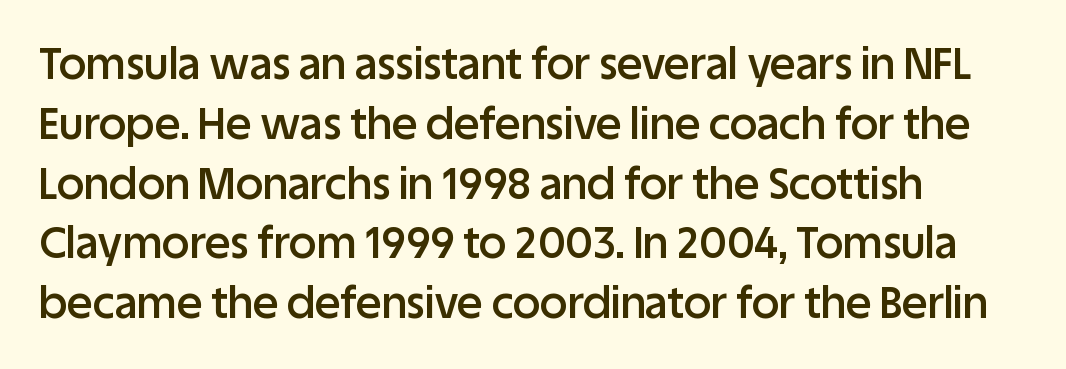
The image shows 43 px semibold sans-serif type, upright; set left-aligned, normal line spacing (1.39x), normal letter spacing, not underlined; low stroke contrast and a large x-height.
